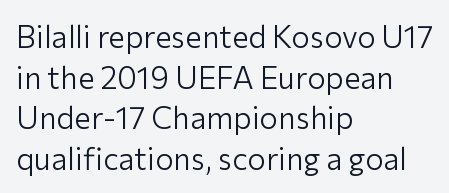
The image shows 31 px light sans-serif type, upright; set left-aligned, normal line spacing (1.31x), normal letter spacing, not underlined; low stroke contrast and a medium x-height.
